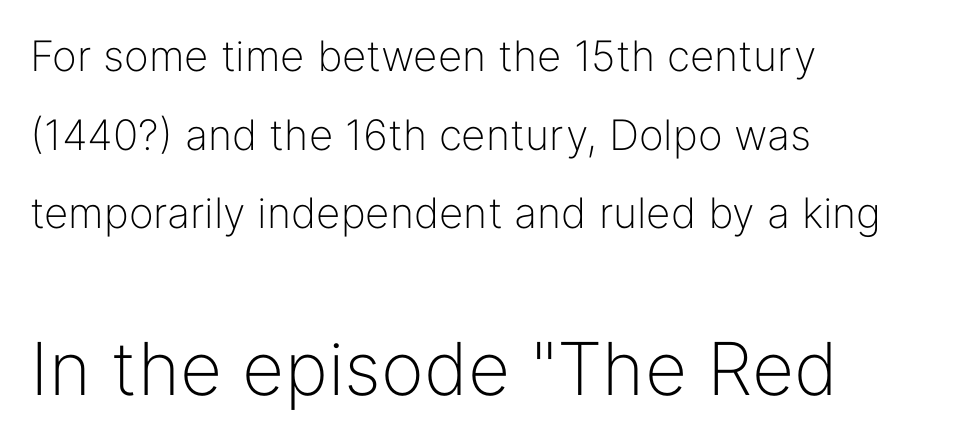
The image shows 73 px light sans-serif type, upright; set left-aligned, line spacing 1.87x, normal letter spacing, not underlined; the second (bottom) block is 1.74x larger; low stroke contrast and a medium x-height.
